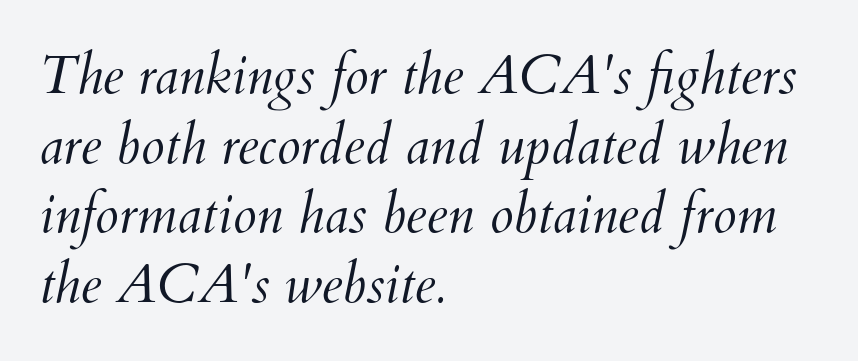
Q: Is the text bold? A: No.
Q: Is the text italic (slanted)? A: Yes, it leans right by about 12 degrees.
Q: Is the text underlined? A: No.
Q: How is the paragraph aligned? A: Left-aligned.
Q: Is the spacing between letters normal or unusually wide? A: Normal.
Q: Is the spacing between lines tight, normal or loose? A: Normal.
Q: Width (condensed, normal, or wide)? A: Normal.
Q: Stroke contrast? A: Medium.
Q: x-height? A: Small.
Q: Monospaced? A: No.
